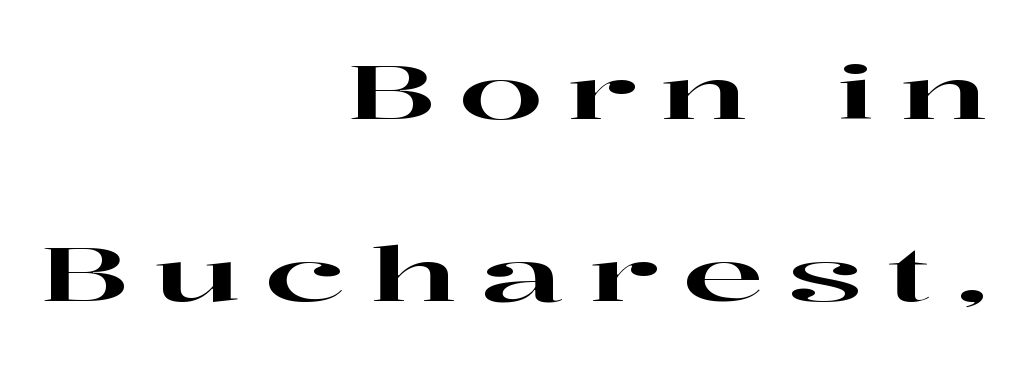
Q: Is the text italic (slanted)? A: No, it is upright.
Q: Is the typeface a serif or a sans-serif typeface? A: Serif.
Q: Is the text underlined? A: No.
Q: How is the paragraph aligned? A: Right-aligned.
Q: Is the spacing between letters normal or unusually wide? A: Unusually wide.
Q: Is the spacing between lines tight, normal or loose? A: Loose.
Q: Width (condensed, normal, or wide)? A: Wide.
Q: Stroke contrast? A: High.
Q: x-height? A: Medium.
Q: Monospaced? A: No.
